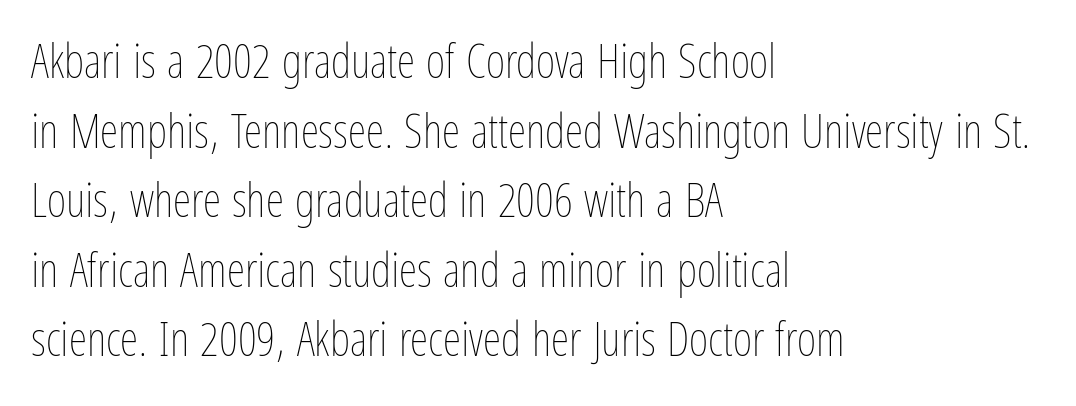
The image shows 47 px thin, condensed type, upright; set left-aligned, normal line spacing (1.48x), normal letter spacing, not underlined; low stroke contrast and a medium x-height.
